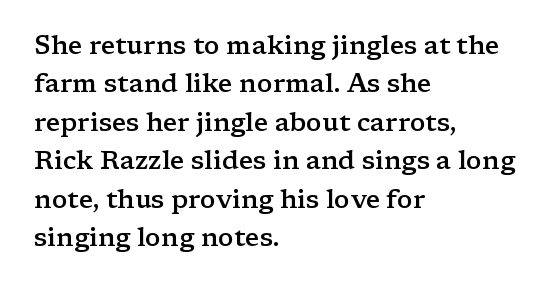
Q: Is the text bold? A: Semi-bold.
Q: Is the text italic (slanted)? A: No, it is upright.
Q: Is the text underlined? A: No.
Q: How is the paragraph aligned? A: Left-aligned.
Q: Is the spacing between letters normal or unusually wide? A: Normal.
Q: Is the spacing between lines tight, normal or loose? A: Normal.
